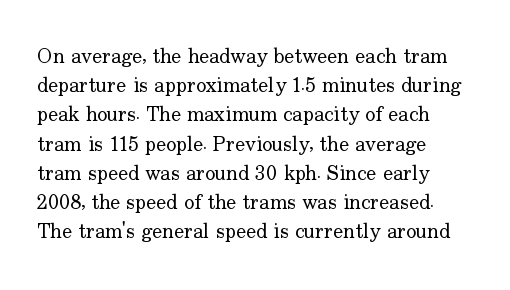
Tracking here is standard; glyphs follow each other at the usual distance. Heft: none added — not bold. These lines are set flush left with a ragged right edge. The letters stand straight up with perfectly vertical stems. Has an underline been added? It has not.
